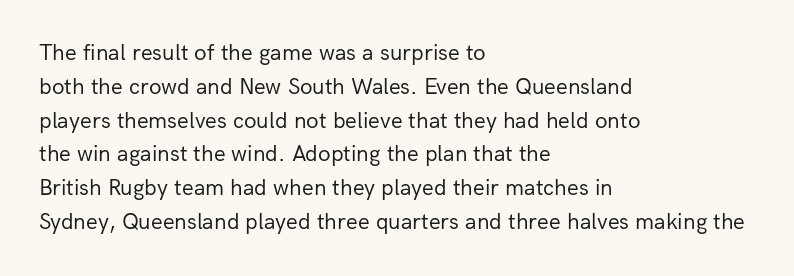
The image shows 23 px text type, upright; set left-aligned, normal line spacing (1.47x), normal letter spacing, not underlined.
